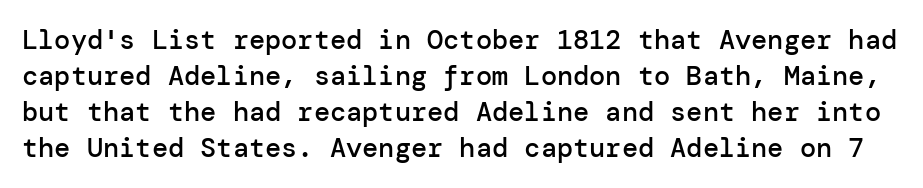
Notice how the stems are strictly vertical — no italics here. Slightly chunky letters — semibold, I'd say, not full bold. Words appear dense and cohesive because spacing is normal. Is there much room between lines? A standard amount, neither cramped nor airy.
